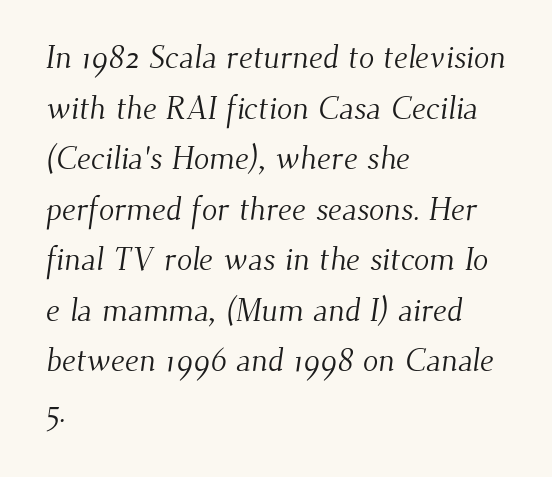
Q: Is the text bold? A: No.
Q: Is the typeface a serif or a sans-serif typeface? A: Serif.
Q: Is the text underlined? A: No.
Q: How is the paragraph aligned? A: Left-aligned.
Q: Is the spacing between letters normal or unusually wide? A: Normal.
Q: Is the spacing between lines tight, normal or loose? A: Normal.
Q: Width (condensed, normal, or wide)? A: Normal.
Q: Stroke contrast? A: Medium.
Q: x-height? A: Small.
Q: Monospaced? A: No.
